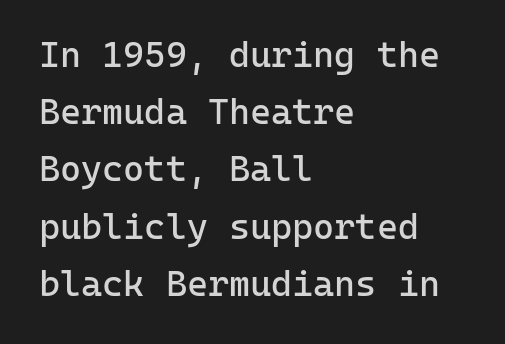
Q: Is the text bold? A: No.
Q: Is the text italic (slanted)? A: No, it is upright.
Q: Is the typeface a serif or a sans-serif typeface? A: Sans-serif.
Q: Is the text underlined? A: No.
Q: How is the paragraph aligned? A: Left-aligned.
Q: Is the spacing between letters normal or unusually wide? A: Normal.
Q: Is the spacing between lines tight, normal or loose? A: Normal.
Q: Width (condensed, normal, or wide)? A: Normal.
Q: Stroke contrast? A: Low.
Q: x-height? A: Medium.
Q: Monospaced? A: Yes.
